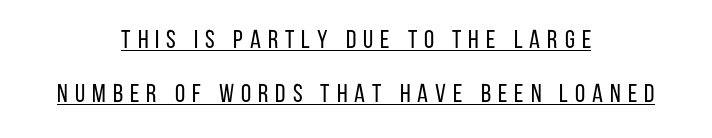
{"italic": "no", "bold": "no", "underline": "yes", "align": "center", "line_spacing": "loose", "line_spacing_ratio": 2.08, "letter_spacing": "wide", "letter_spacing_em": 0.27, "glyph_px": 26}
